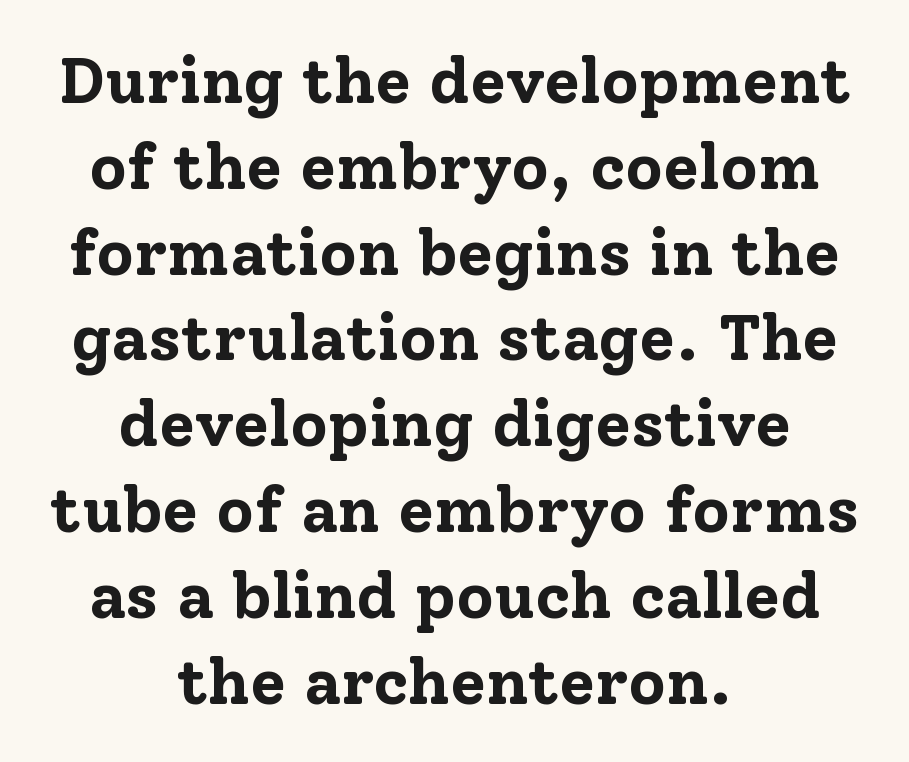
{"serif": "yes", "italic": "no", "bold": "yes", "weight": "bold", "width": "normal", "stroke_contrast": "low", "x_height": "medium", "monospaced": "no", "underline": "no", "align": "center", "line_spacing": "normal", "line_spacing_ratio": 1.32, "letter_spacing": "normal", "letter_spacing_em": 0.0, "glyph_px": 65}
